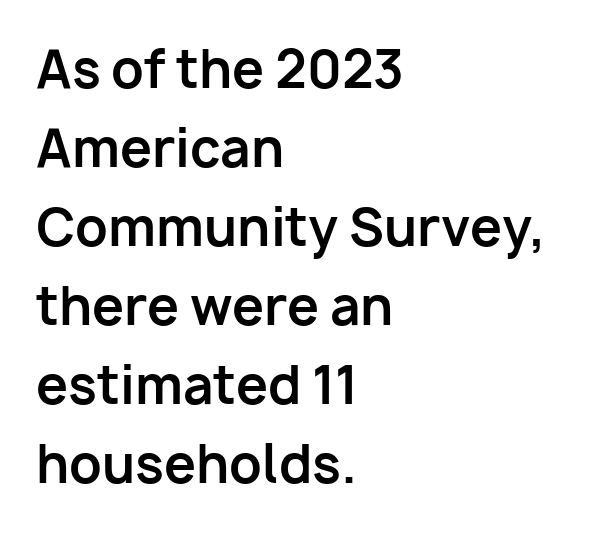
The image shows 51 px bold sans-serif type, upright; set left-aligned, normal line spacing (1.55x), normal letter spacing, not underlined; low stroke contrast and a medium x-height.
